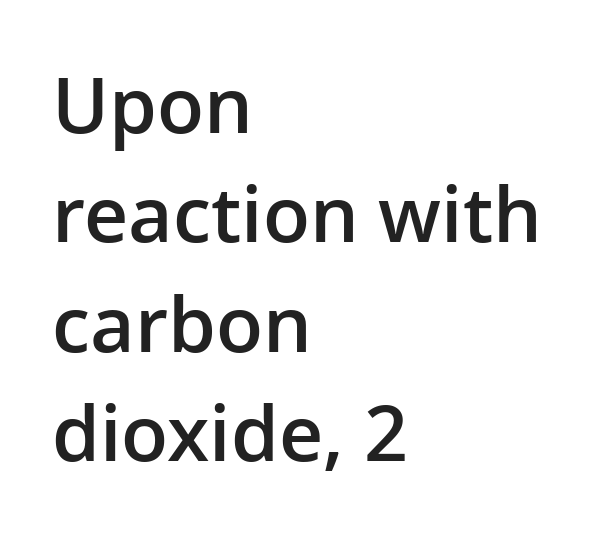
{"serif": "no", "italic": "no", "bold": "semi", "weight": "semibold", "width": "normal", "stroke_contrast": "low", "x_height": "medium", "monospaced": "no", "underline": "no", "align": "left", "line_spacing": "normal", "line_spacing_ratio": 1.42, "letter_spacing": "normal", "letter_spacing_em": 0.0, "glyph_px": 77}
